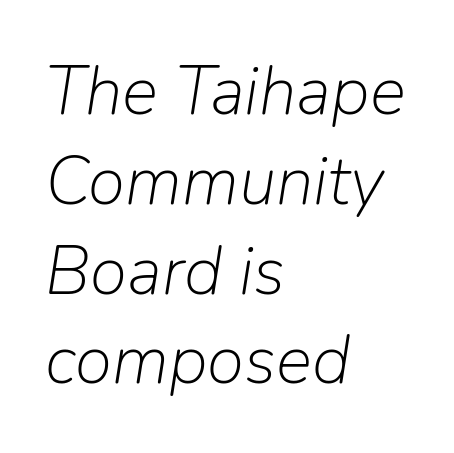
{"italic": "yes", "lean": "right", "slant_degrees": 9, "bold": "no", "weight": "light", "width": "normal", "stroke_contrast": "low", "x_height": "medium", "monospaced": "no", "underline": "no", "align": "left", "line_spacing": "normal", "line_spacing_ratio": 1.32, "letter_spacing": "normal", "letter_spacing_em": 0.0, "glyph_px": 68}
